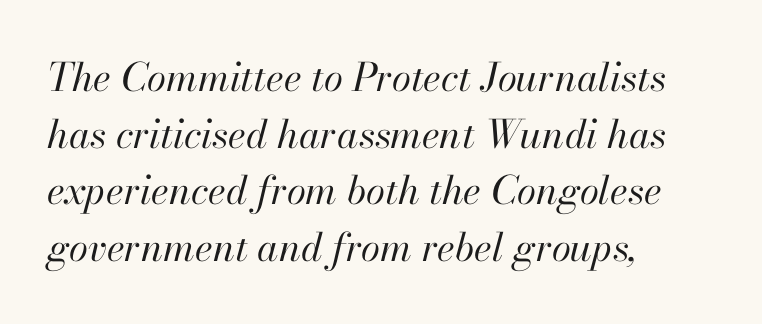
The image shows 39 px regular-weight type, italic (leaning right); set left-aligned, normal line spacing (1.45x), normal letter spacing, not underlined; high stroke contrast and a small x-height.
